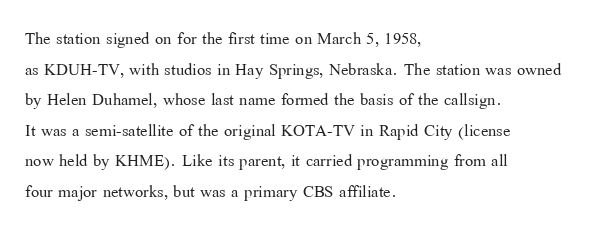
Here the glyphs are tracked normally, forming tight word shapes. This sample keeps an unexceptional amount of space between lines. Every character sits straight up, as roman type does. Each stroke keeps to a modest, everyday thickness or less. This rendering uses left alignment, leaving the right contour irregular. Descenders are the only things crossing below the line.
